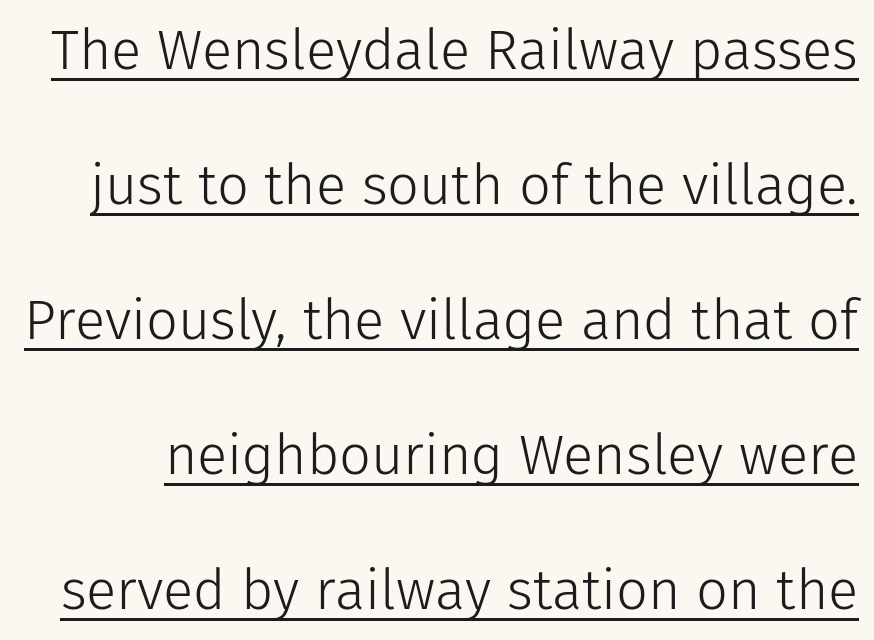
{"serif": "no", "italic": "no", "bold": "no", "weight": "light", "width": "normal", "stroke_contrast": "low", "x_height": "medium", "monospaced": "no", "underline": "yes", "line_spacing": "loose", "line_spacing_ratio": 2.41, "letter_spacing": "normal", "letter_spacing_em": 0.0, "glyph_px": 56}
